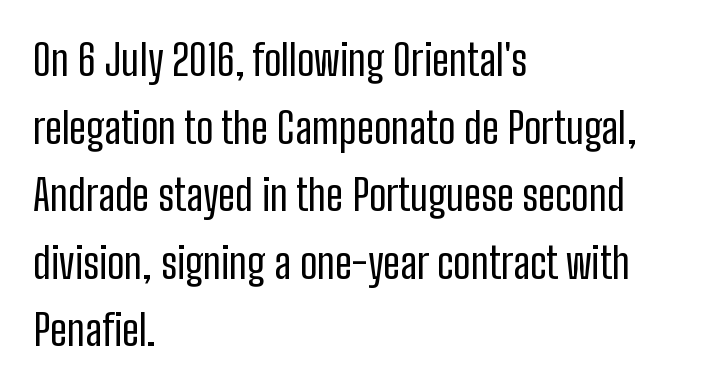
{"serif": "no", "italic": "no", "bold": "no", "weight": "regular", "width": "condensed", "stroke_contrast": "low", "x_height": "medium", "monospaced": "no", "underline": "no", "align": "left", "line_spacing": "normal", "line_spacing_ratio": 1.57, "letter_spacing": "normal", "letter_spacing_em": 0.0, "glyph_px": 43}
